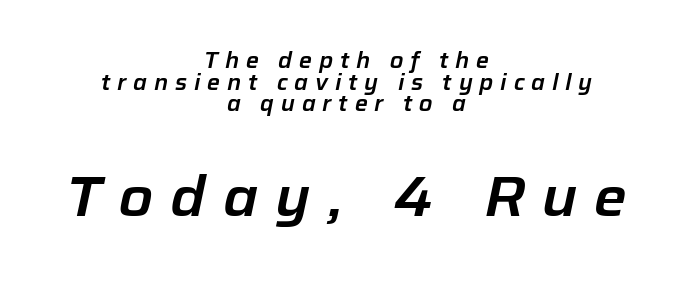
Q: Is the text italic (slanted)? A: Yes, it leans right by about 12 degrees.
Q: Is the text underlined? A: No.
Q: How is the paragraph aligned? A: Centered.
Q: Is the spacing between letters normal or unusually wide? A: Unusually wide.
Q: Is the spacing between lines tight, normal or loose? A: Tight.
Q: Which block of text is set in a larger size, the first (top) or the second (bottom)? A: The second (bottom) one.
Q: Width (condensed, normal, or wide)? A: Normal.
Q: Stroke contrast? A: Low.
Q: x-height? A: Medium.
Q: Monospaced? A: No.
